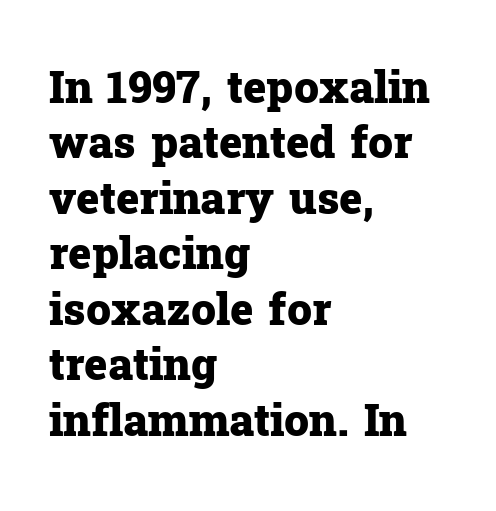
{"serif": "yes", "italic": "no", "bold": "yes", "weight": "heavy", "width": "normal", "stroke_contrast": "low", "x_height": "medium", "monospaced": "no", "underline": "no", "align": "left", "line_spacing": "normal", "line_spacing_ratio": 1.26, "letter_spacing": "normal", "letter_spacing_em": 0.0, "glyph_px": 44}
